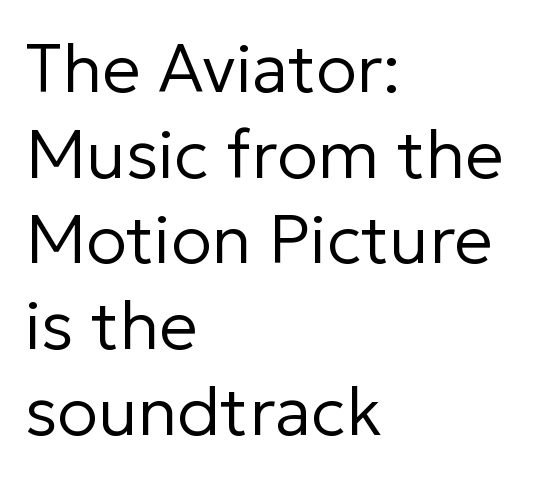
{"serif": "no", "italic": "no", "bold": "no", "weight": "regular", "width": "normal", "stroke_contrast": "low", "x_height": "medium", "monospaced": "no", "underline": "no", "align": "left", "line_spacing": "normal", "line_spacing_ratio": 1.26, "letter_spacing": "normal", "letter_spacing_em": 0.0, "glyph_px": 68}
